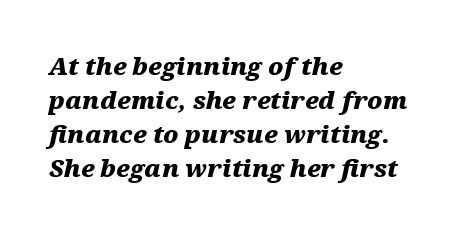
The image shows 24 px bold type, italic (leaning right); set left-aligned, normal line spacing (1.42x), normal letter spacing, not underlined.
